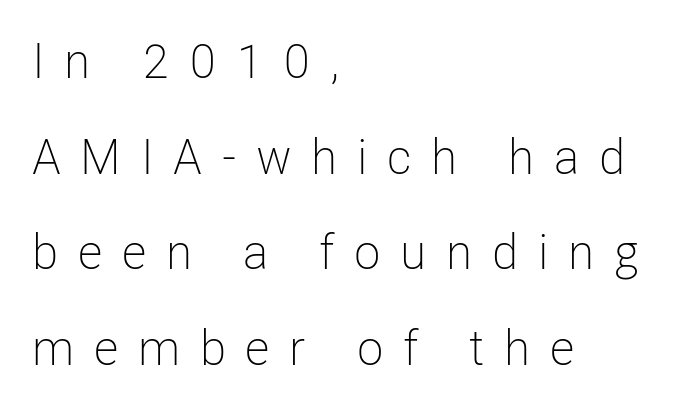
{"serif": "no", "italic": "no", "bold": "no", "weight": "light", "width": "condensed", "stroke_contrast": "low", "x_height": "medium", "monospaced": "no", "underline": "no", "align": "left", "line_spacing": "loose", "line_spacing_ratio": 1.95, "letter_spacing": "wide", "letter_spacing_em": 0.4, "glyph_px": 49}
